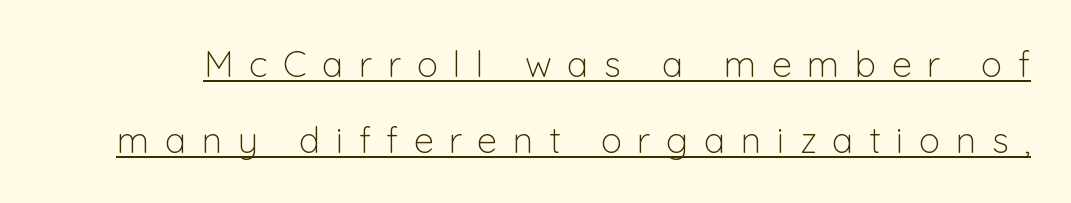
The image shows 36 px light sans-serif type, upright; set loose line spacing (2.11x), unusually wide letter spacing (+0.43 em), underlined; low stroke contrast and a medium x-height.
